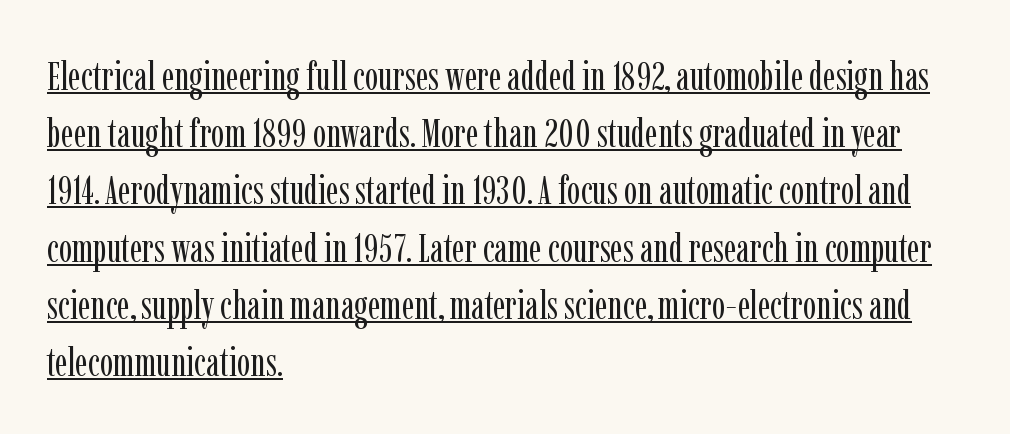
Q: Is the text bold? A: No.
Q: Is the text italic (slanted)? A: No, it is upright.
Q: Is the typeface a serif or a sans-serif typeface? A: Serif.
Q: Is the text underlined? A: Yes.
Q: How is the paragraph aligned? A: Left-aligned.
Q: Is the spacing between letters normal or unusually wide? A: Normal.
Q: Is the spacing between lines tight, normal or loose? A: Normal.
Q: Width (condensed, normal, or wide)? A: Condensed.
Q: Stroke contrast? A: Low.
Q: x-height? A: Medium.
Q: Monospaced? A: No.
